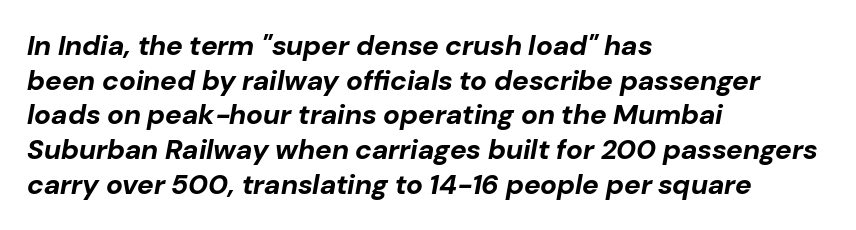
Line starts are locked; line ends wander. A full-strength bold gives these letters their thick strokes. Tracking value appears to be zero — textbook default spacing. Emphasis-style slanted type is in use. The passage shown is not underscored anywhere.
